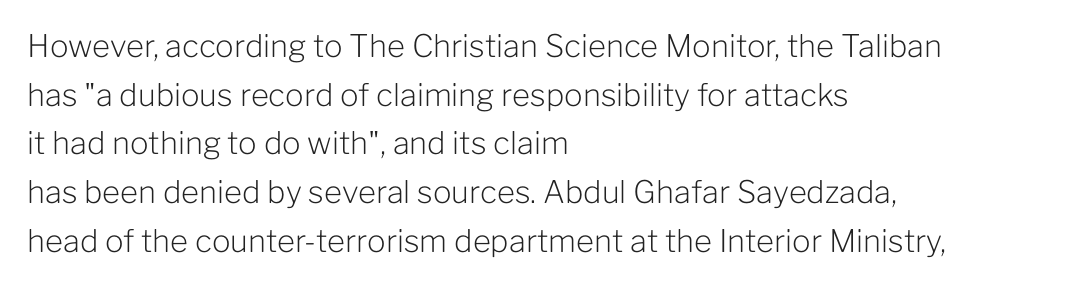
Q: Is the text bold? A: No.
Q: Is the text italic (slanted)? A: No, it is upright.
Q: Is the typeface a serif or a sans-serif typeface? A: Sans-serif.
Q: Is the text underlined? A: No.
Q: How is the paragraph aligned? A: Left-aligned.
Q: Is the spacing between letters normal or unusually wide? A: Normal.
Q: Is the spacing between lines tight, normal or loose? A: Normal.
Q: Width (condensed, normal, or wide)? A: Normal.
Q: Stroke contrast? A: Low.
Q: x-height? A: Medium.
Q: Monospaced? A: No.
